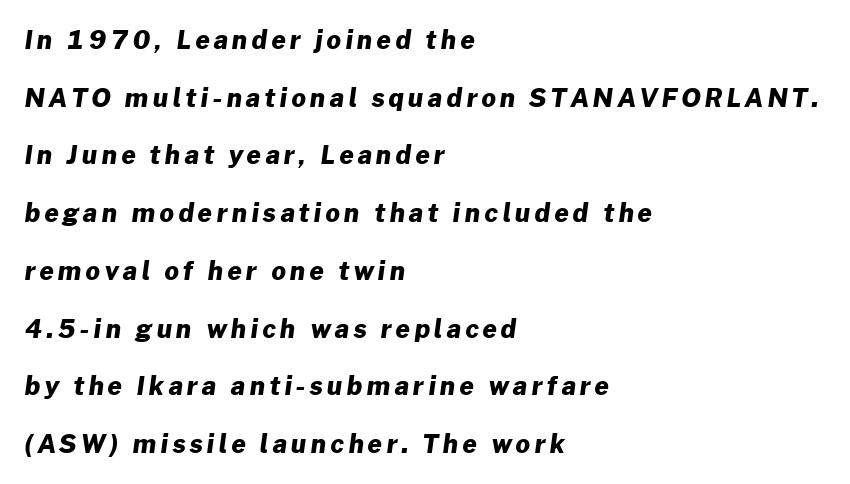
Each glyph is drawn with heavy, bold strokes. Line beginnings align vertically; line endings do not. Widely set lines give the paragraph a tall, airy silhouette. Type without underlining.
